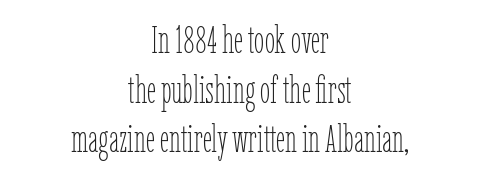
Q: Is the text bold? A: No.
Q: Is the text italic (slanted)? A: No, it is upright.
Q: Is the text underlined? A: No.
Q: How is the paragraph aligned? A: Centered.
Q: Is the spacing between letters normal or unusually wide? A: Normal.
Q: Is the spacing between lines tight, normal or loose? A: Normal.
Q: Width (condensed, normal, or wide)? A: Condensed.
Q: Stroke contrast? A: Low.
Q: x-height? A: Medium.
Q: Monospaced? A: No.
